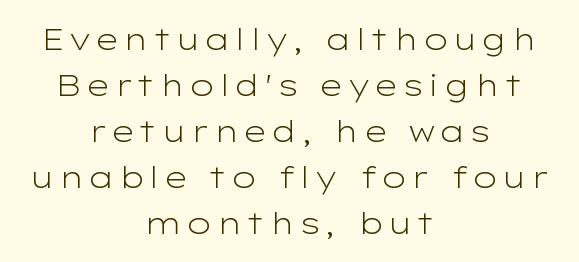
Just letters on the line, the space beneath them empty. A typesetter would call this proportional, since set widths differ per character. Nothing sits at the stroke ends, so this counts as sans-serif. These lines stack symmetrically, like a column narrowing and widening about its center. These lines sit exactly where default settings would place them. Posture: straight, roman, zero tilt.
